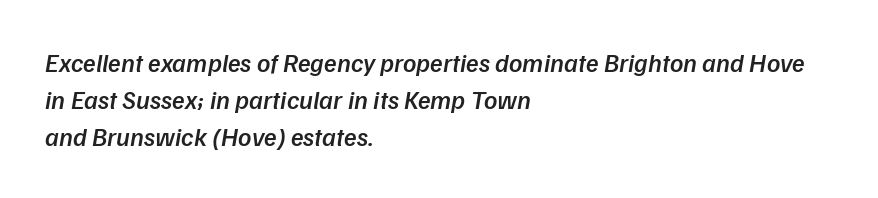
The image shows 26 px text type, italic (leaning right); set left-aligned, normal line spacing (1.43x), normal letter spacing, not underlined.
